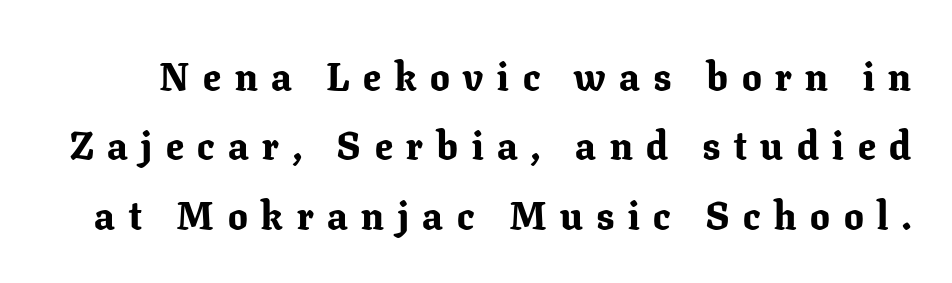
The image shows 39 px bold serif type, upright; set line spacing 1.78x, unusually wide letter spacing (+0.35 em), not underlined; low stroke contrast and a medium x-height.
